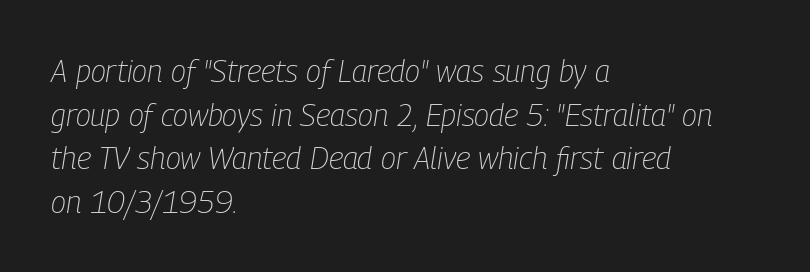
The letterforms sit shoulder to shoulder at normal distance. The rendering applies a slant to the glyphs. The paragraph has a hard left edge and a soft right edge. The glyphs are unaccompanied by any horizontal stroke below them. The rendering uses a moderate line-height, typical for paragraphs. No letter is thick-stroked: the sample isn't bold.
